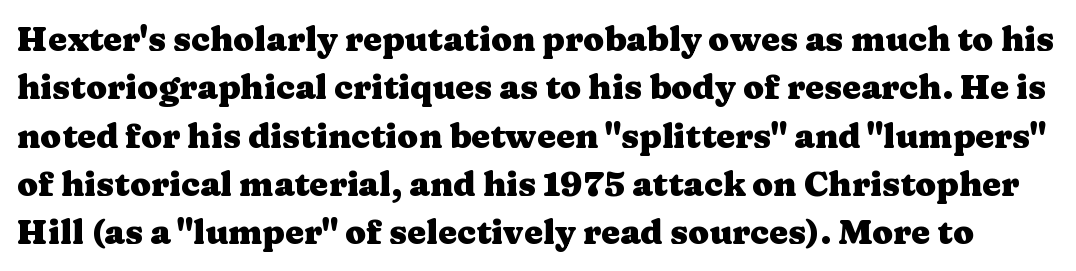
Summary of weight: heavy, a full bold. In terms of leading, this rendering sits right in the middle. Style check: upright. Varying glyph widths throughout — classic text-font behaviour. Standard letterfit; no display-style spreading of the glyphs. To sum up the face: it has serifs.
